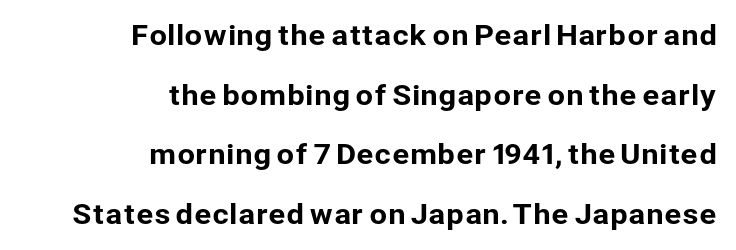
To sum up the face: it is a sans, with no serifs. Teacher's note: observe the even right margin — that is flush-right alignment. The type sits square on the baseline with zero lean. Notice the wide empty band between every row — that's loose leading.
